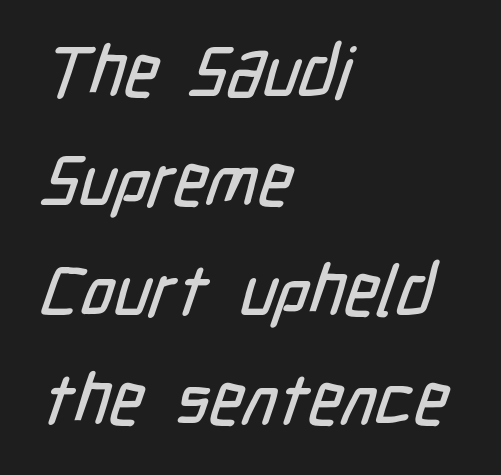
Do the characters align in a grid? No, the font is proportional. Observe the ordinary spacing: letters are neighbours, not strangers. Just letters on the line, the space beneath them empty. Caption: multi-line text, flush left, ragged right. What's the leading like? Ordinary, nothing unusual.
